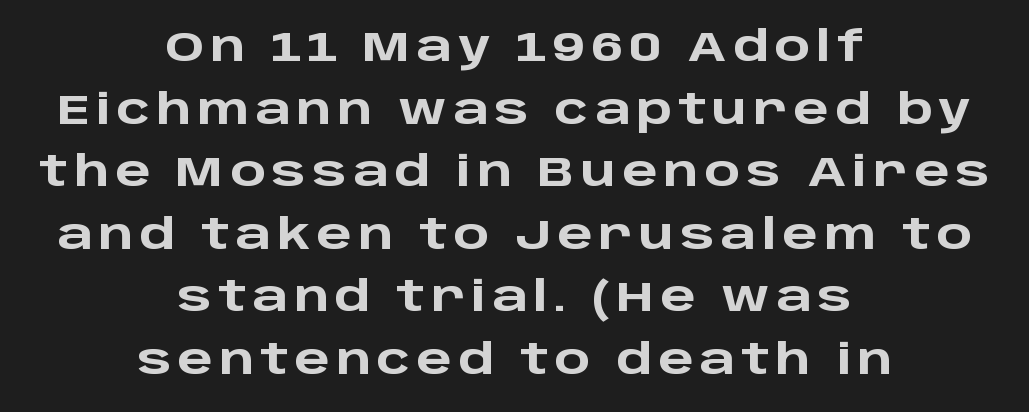
{"serif": "no", "italic": "no", "bold": "yes", "weight": "heavy", "width": "wide", "stroke_contrast": "low", "x_height": "large", "monospaced": "no", "underline": "no", "align": "center", "line_spacing": "normal", "line_spacing_ratio": 1.49, "glyph_px": 42}
